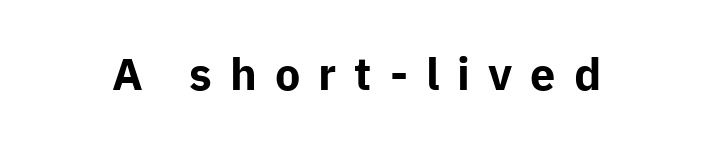
The image shows 45 px bold sans-serif type, upright; set unusually wide letter spacing (+0.4 em), not underlined; low stroke contrast and a medium x-height.
